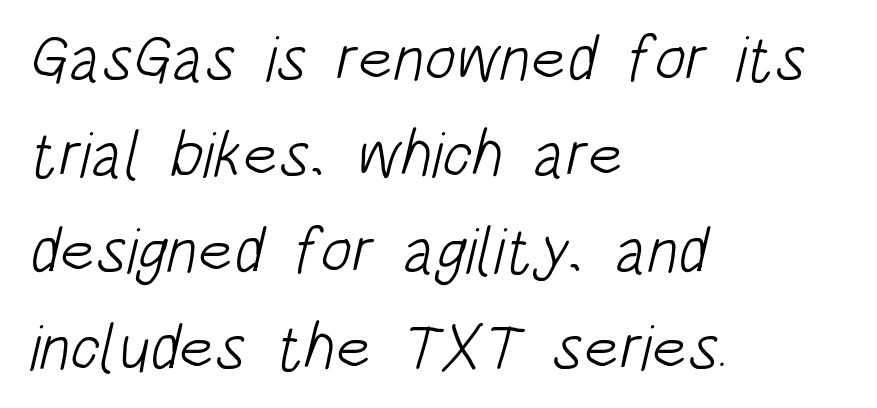
{"serif": "no", "bold": "no", "weight": "light", "width": "condensed", "stroke_contrast": "low", "x_height": "large", "monospaced": "no", "underline": "no", "align": "left", "line_spacing": "normal", "line_spacing_ratio": 1.48, "letter_spacing": "normal", "letter_spacing_em": 0.0, "glyph_px": 65}
